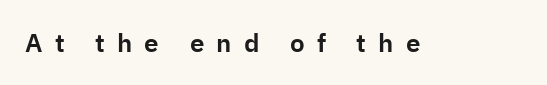
The image shows 26 px text type, upright; set unusually wide letter spacing (+0.47 em), not underlined.
